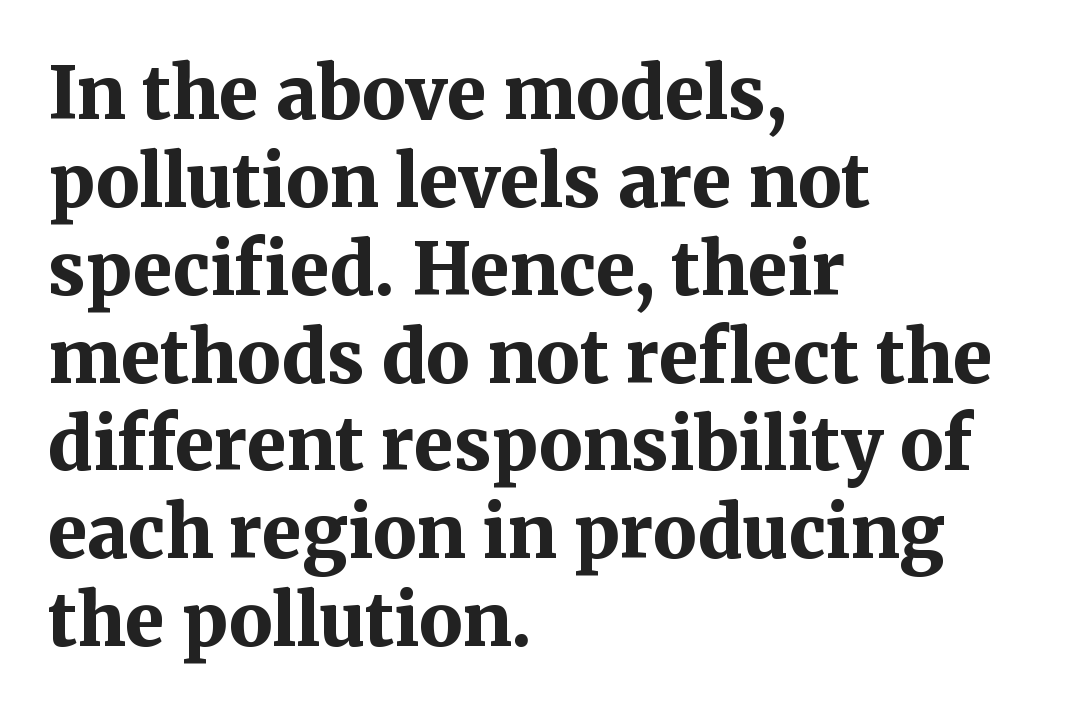
Q: Is the text bold? A: Yes.
Q: Is the text italic (slanted)? A: No, it is upright.
Q: Is the typeface a serif or a sans-serif typeface? A: Serif.
Q: Is the text underlined? A: No.
Q: How is the paragraph aligned? A: Left-aligned.
Q: Is the spacing between letters normal or unusually wide? A: Normal.
Q: Width (condensed, normal, or wide)? A: Normal.
Q: Stroke contrast? A: Medium.
Q: x-height? A: Medium.
Q: Monospaced? A: No.
